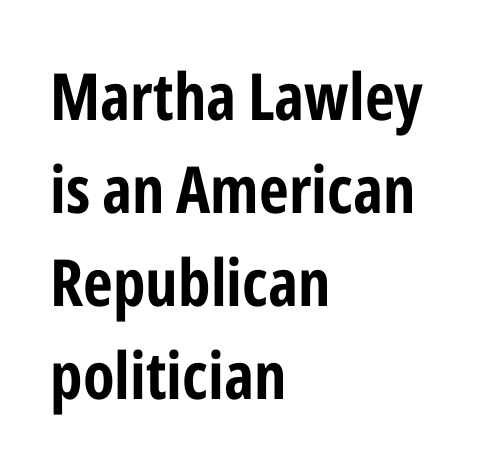
The image shows 65 px bold, condensed sans-serif type, upright; set left-aligned, normal line spacing (1.43x), normal letter spacing, not underlined; low stroke contrast and a medium x-height.
